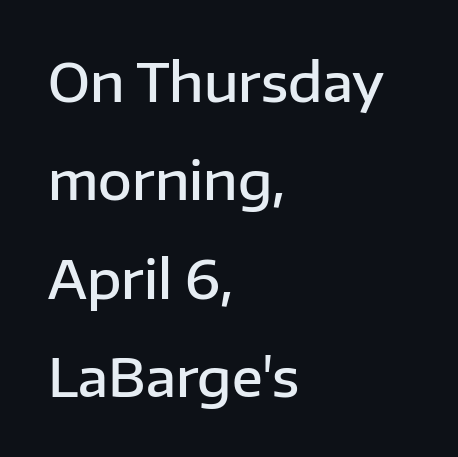
Q: Is the text bold? A: Semi-bold.
Q: Is the text italic (slanted)? A: No, it is upright.
Q: Is the typeface a serif or a sans-serif typeface? A: Sans-serif.
Q: Is the text underlined? A: No.
Q: How is the paragraph aligned? A: Left-aligned.
Q: Is the spacing between letters normal or unusually wide? A: Normal.
Q: Width (condensed, normal, or wide)? A: Normal.
Q: Stroke contrast? A: Low.
Q: x-height? A: Medium.
Q: Monospaced? A: No.
